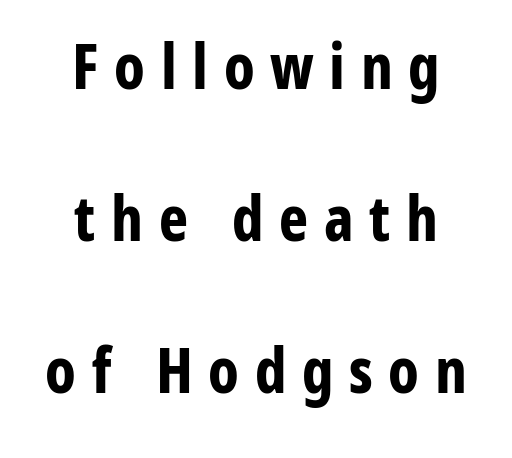
{"serif": "no", "italic": "no", "bold": "yes", "weight": "bold", "width": "condensed", "stroke_contrast": "low", "x_height": "medium", "monospaced": "no", "underline": "no", "align": "center", "line_spacing": "loose", "line_spacing_ratio": 2.45, "letter_spacing": "wide", "letter_spacing_em": 0.25, "glyph_px": 62}
